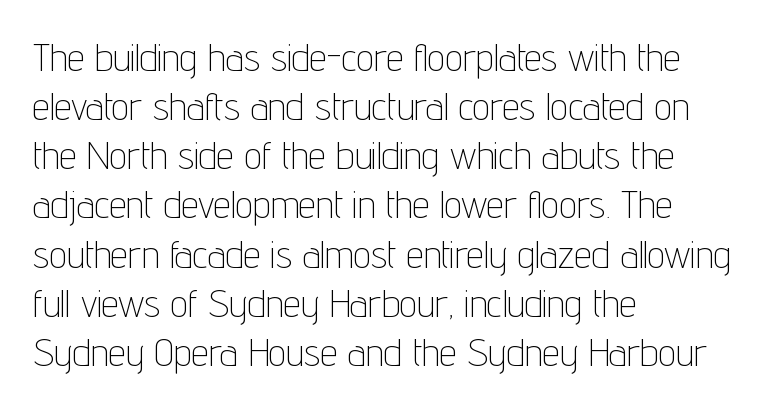
Regarding serifs, this sample does without them. This sample has the flowing, uneven cadence of proportional lettering. Ascenders rise straight up at ninety degrees. Rows of type keep a routine distance in the vertical direction. Unbolded letterforms with no extra heft.
